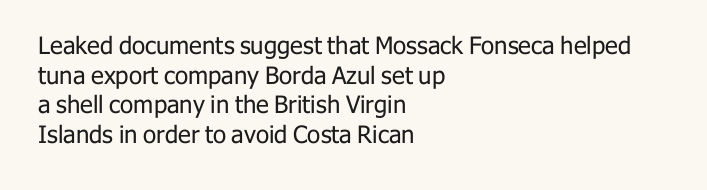
Q: Is the text bold? A: No.
Q: Is the text italic (slanted)? A: No, it is upright.
Q: Is the text underlined? A: No.
Q: How is the paragraph aligned? A: Left-aligned.
Q: Is the spacing between letters normal or unusually wide? A: Normal.
